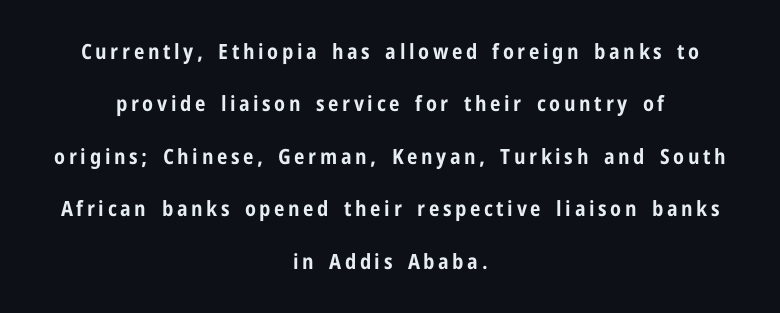
Q: Is the text bold? A: Yes.
Q: Is the text italic (slanted)? A: No, it is upright.
Q: Is the text underlined? A: No.
Q: How is the paragraph aligned? A: Centered.
Q: Is the spacing between lines tight, normal or loose? A: Loose.
